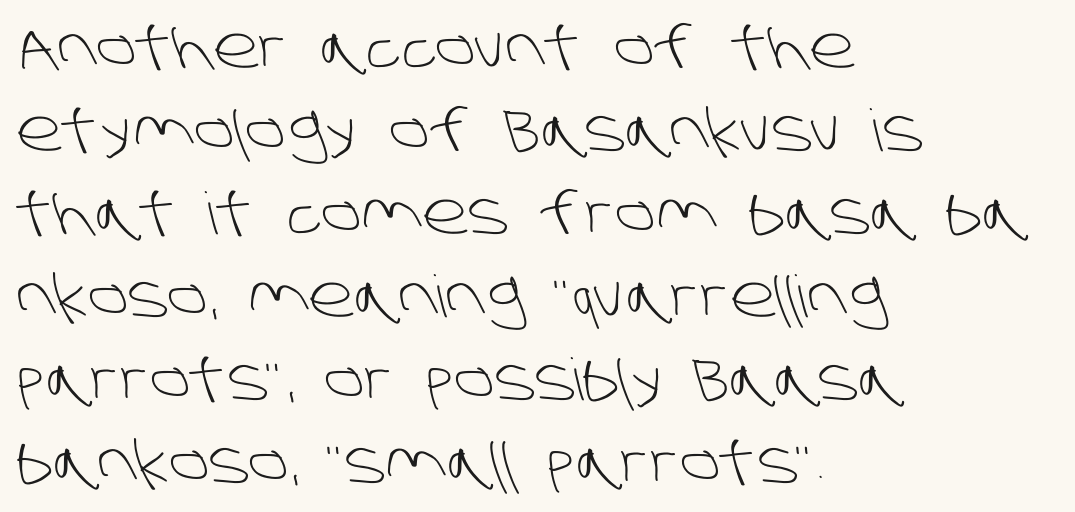
{"serif": "no", "bold": "no", "weight": "light", "width": "normal", "stroke_contrast": "low", "x_height": "large", "monospaced": "no", "underline": "no", "align": "left", "line_spacing": "normal", "line_spacing_ratio": 1.43, "letter_spacing": "normal", "letter_spacing_em": 0.0, "glyph_px": 58}
